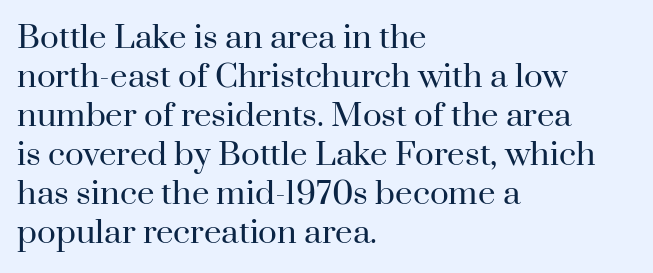
Words appear dense and cohesive because spacing is normal. Heaviness? Minimal to ordinary, like unemphasized prose. Varying glyph widths throughout — classic text-font behaviour. Nope, not italic — everything's standing straight.
